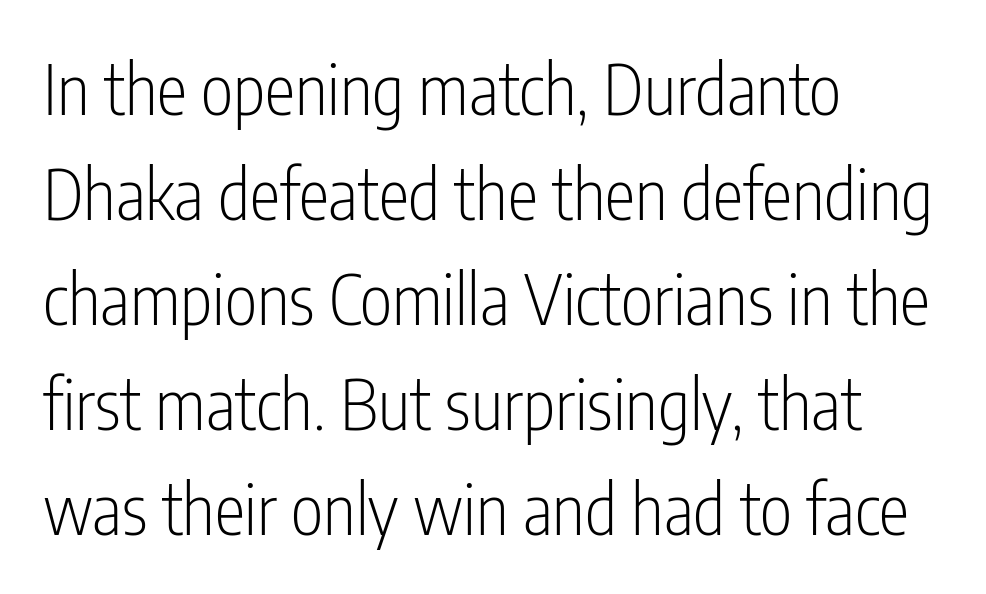
Serifs: no, the terminals of the letterforms are clean. Plain, unruled lines of type. In CSS terms this would be text-align: left. No chunkiness to these letters — they're not bold.
